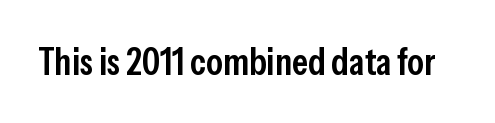
Stems and bowls a touch heavier than normal — semibold. These lines keep a tight, regular rhythm from letter to letter. Beneath every word, the page is bare. Look at the bottom of the vertical strokes: they stop flat, with no serifs.
